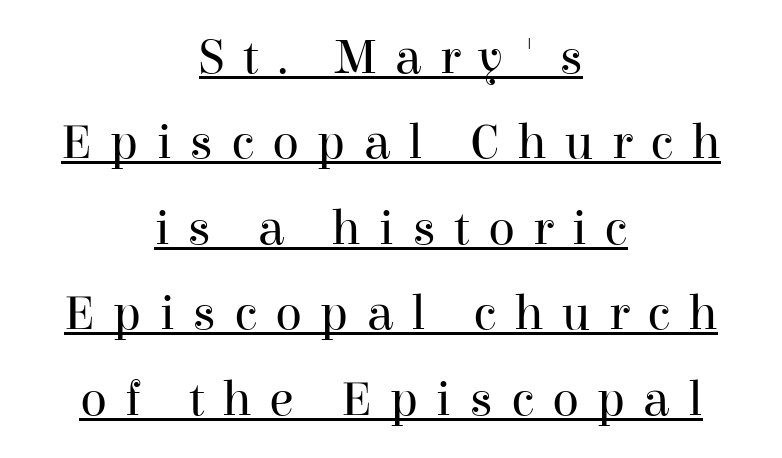
{"serif": "yes", "italic": "no", "bold": "no", "weight": "regular", "width": "normal", "stroke_contrast": "high", "x_height": "medium", "monospaced": "no", "underline": "yes", "align": "center", "line_spacing_ratio": 1.71, "letter_spacing": "wide", "letter_spacing_em": 0.36, "glyph_px": 50}
